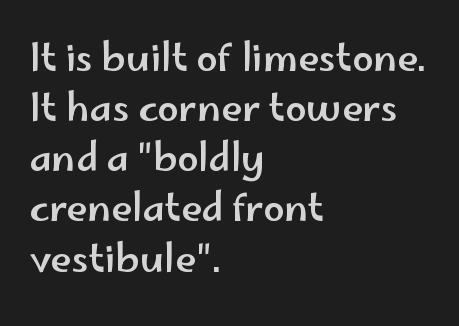
Q: Is the text italic (slanted)? A: No, it is upright.
Q: Is the typeface a serif or a sans-serif typeface? A: Sans-serif.
Q: Is the text underlined? A: No.
Q: How is the paragraph aligned? A: Left-aligned.
Q: Is the spacing between letters normal or unusually wide? A: Normal.
Q: Is the spacing between lines tight, normal or loose? A: Normal.
Q: Width (condensed, normal, or wide)? A: Wide.
Q: Stroke contrast? A: Low.
Q: x-height? A: Small.
Q: Monospaced? A: No.
